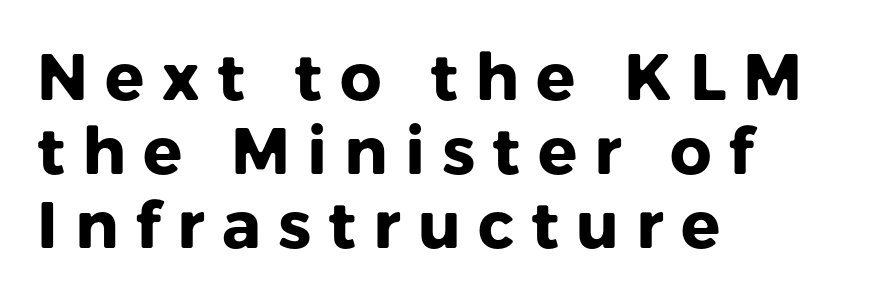
{"serif": "no", "italic": "no", "bold": "yes", "weight": "heavy", "width": "normal", "stroke_contrast": "low", "x_height": "medium", "monospaced": "no", "underline": "no", "align": "left", "line_spacing": "tight", "line_spacing_ratio": 1.14, "letter_spacing": "wide", "letter_spacing_em": 0.26, "glyph_px": 65}
